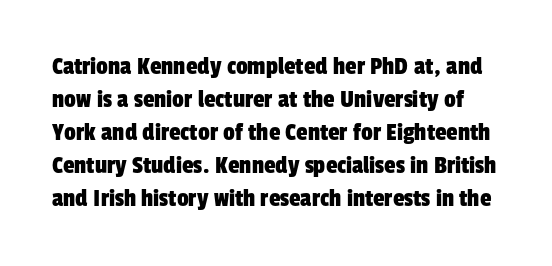
The passage shown has conventional tracking throughout. Underlining? Definitely not there. A typesetter would call this leading conventional body-copy spacing.
